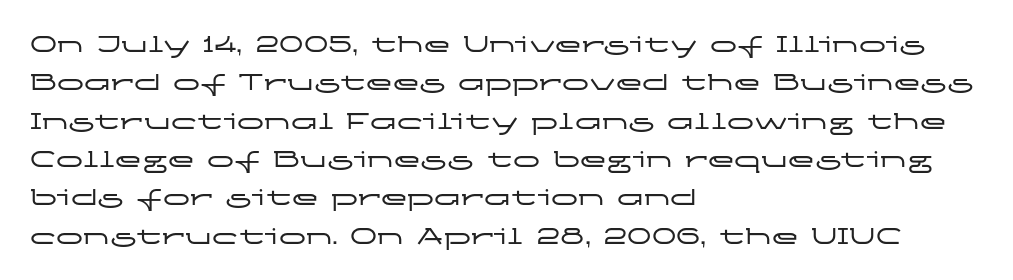
Compared with typical paragraphs, the rows here are spaced about the same. Posture: straight, roman, zero tilt. Inter-character spacing is left at the font's built-in metrics. The space beneath each line is pristine and unruled. The compositor pushed each line to the left boundary.
